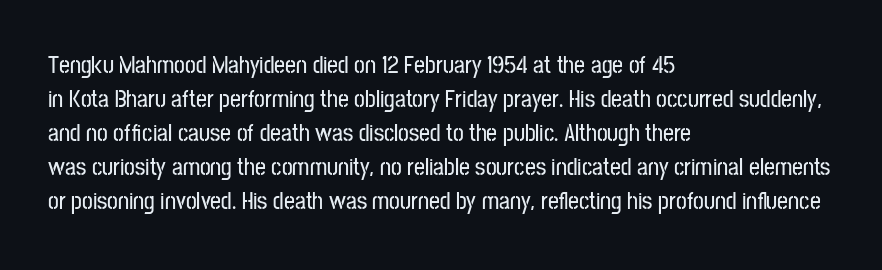
{"italic": "no", "underline": "no", "align": "left", "line_spacing": "normal", "line_spacing_ratio": 1.42, "letter_spacing": "normal", "letter_spacing_em": 0.0, "glyph_px": 24}
